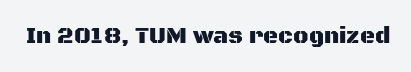
The image shows 23 px text type, upright; set normal letter spacing, not underlined.
